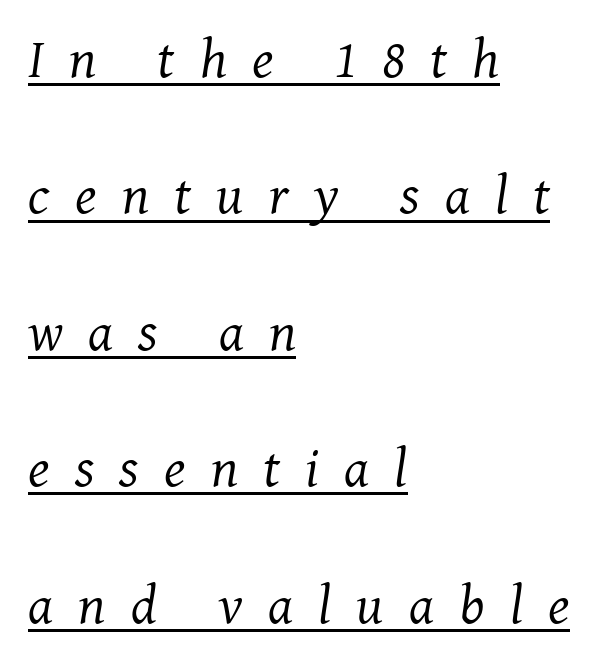
The image shows 55 px regular-weight serif type, italic (leaning right); set left-aligned, loose line spacing (2.48x), unusually wide letter spacing (+0.46 em), underlined; medium stroke contrast and a medium x-height.
